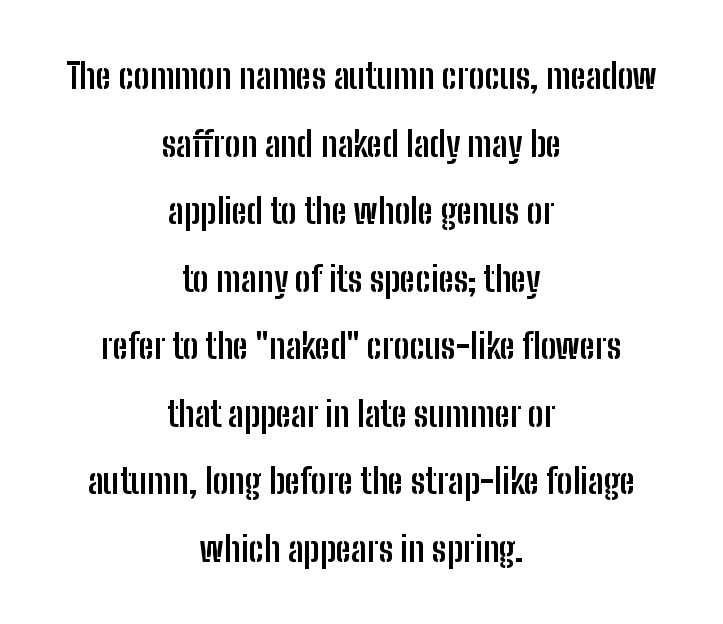
The image shows 35 px semibold, condensed sans-serif type, upright; set centered, loose line spacing (1.93x), normal letter spacing, not underlined; low stroke contrast and a medium x-height.
